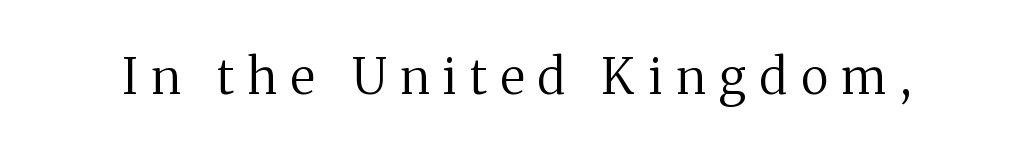
Does the lettering tilt? It doesn't — this is upright. The type family on display is of the serif kind. The passage shown is typed in a proportional face where columns would drift. The tracking reads as deliberately expanded to a designer's eye. Nothing heavy about these letters — not bold at all.
